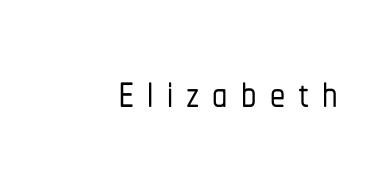
Here the designer chose a conventional face with non-uniform glyph widths. You can tell it's not italic because the verticals are truly vertical. The words here are not underlined. Between one letter and the next there's a generous, obvious gap. These lines are set flush right with a ragged left edge. A typesetter would label this face a sans.
